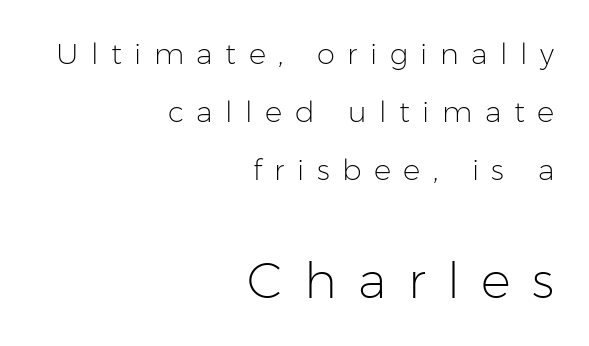
{"serif": "no", "italic": "no", "bold": "no", "weight": "light", "width": "normal", "stroke_contrast": "low", "x_height": "medium", "monospaced": "no", "underline": "no", "align": "right", "line_spacing": "loose", "line_spacing_ratio": 2.0, "letter_spacing": "wide", "letter_spacing_em": 0.43, "larger_block": "second", "size_ratio": 1.72, "glyph_px": 50}
